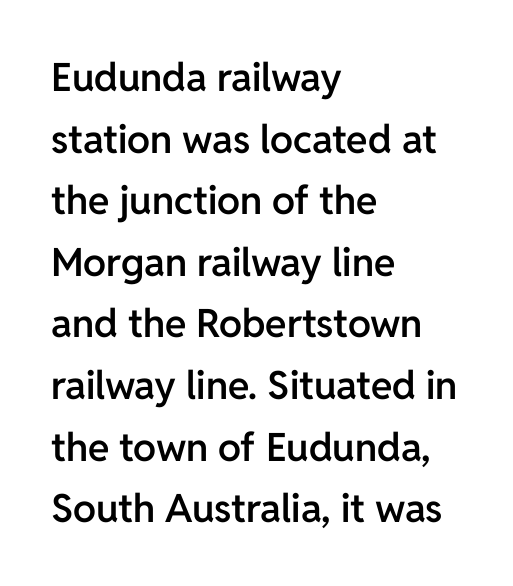
Q: Is the text bold? A: Semi-bold.
Q: Is the text italic (slanted)? A: No, it is upright.
Q: Is the typeface a serif or a sans-serif typeface? A: Sans-serif.
Q: Is the text underlined? A: No.
Q: How is the paragraph aligned? A: Left-aligned.
Q: Is the spacing between letters normal or unusually wide? A: Normal.
Q: Is the spacing between lines tight, normal or loose? A: Normal.
Q: Width (condensed, normal, or wide)? A: Normal.
Q: Stroke contrast? A: Low.
Q: x-height? A: Medium.
Q: Monospaced? A: No.
